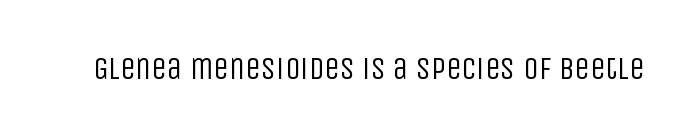
The image shows 31 px regular-weight, condensed sans-serif type, upright; set normal letter spacing, not underlined; low stroke contrast and a large x-height.
